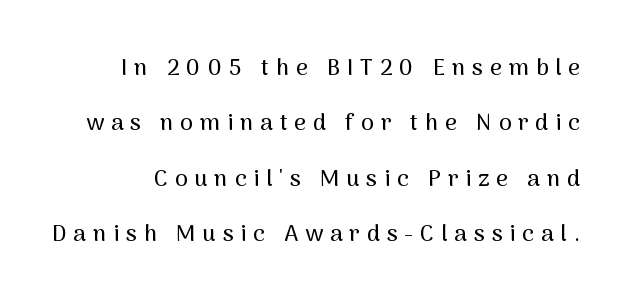
The image shows 23 px text type, upright; set loose line spacing (2.41x), unusually wide letter spacing (+0.3 em), not underlined.
